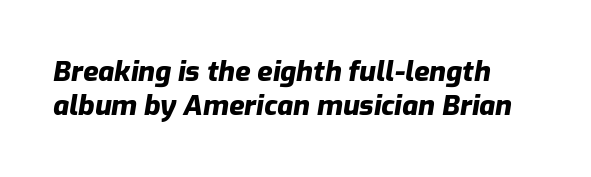
{"italic": "yes", "lean": "right", "slant_degrees": 9, "bold": "yes", "weight": "heavy", "width": "normal", "stroke_contrast": "low", "x_height": "medium", "monospaced": "no", "underline": "no", "align": "left", "line_spacing_ratio": 1.21, "letter_spacing": "normal", "letter_spacing_em": 0.0, "glyph_px": 28}
